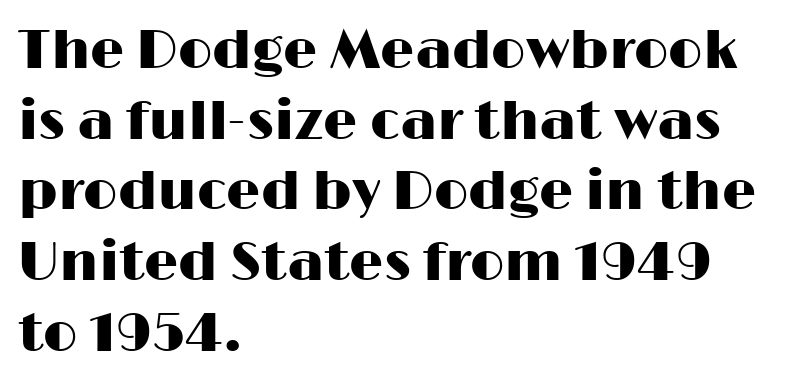
Q: Is the text italic (slanted)? A: No, it is upright.
Q: Is the typeface a serif or a sans-serif typeface? A: Sans-serif.
Q: Is the text underlined? A: No.
Q: How is the paragraph aligned? A: Left-aligned.
Q: Is the spacing between letters normal or unusually wide? A: Normal.
Q: Is the spacing between lines tight, normal or loose? A: Normal.
Q: Width (condensed, normal, or wide)? A: Wide.
Q: Stroke contrast? A: High.
Q: x-height? A: Medium.
Q: Monospaced? A: No.
